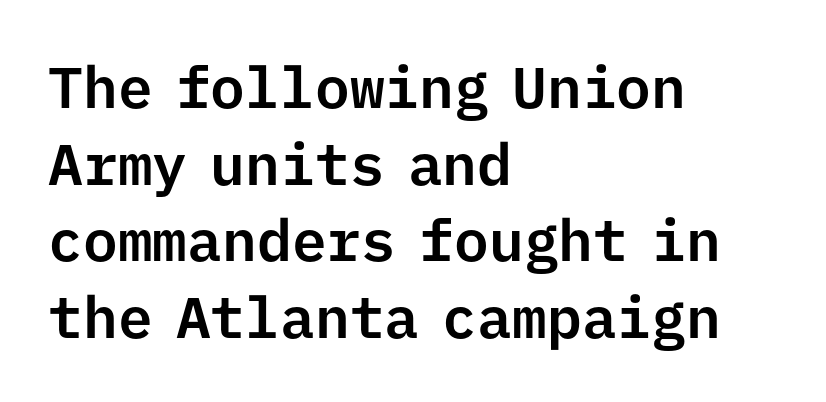
Quick note: underline off. Every stem runs plumb, perpendicular to the baseline. Between one letter and the next there's only the usual sliver of space. Baseline-to-baseline distance is the conventional proportion of letter height. A classic flush-left, rag-right setting is used for this passage.
